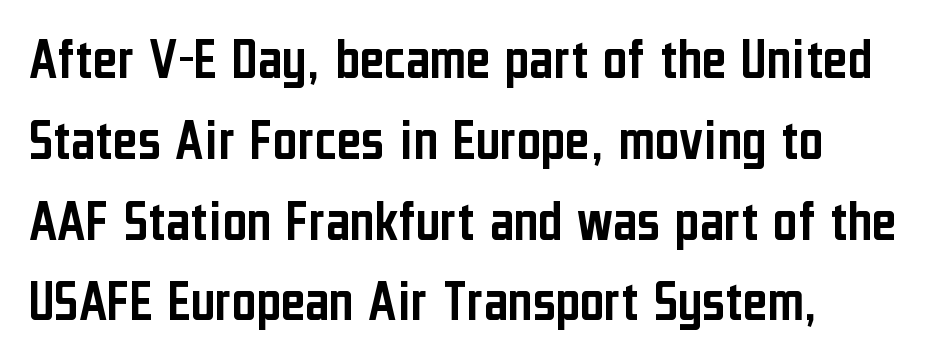
Q: Is the text italic (slanted)? A: No, it is upright.
Q: Is the typeface a serif or a sans-serif typeface? A: Sans-serif.
Q: Is the text underlined? A: No.
Q: How is the paragraph aligned? A: Left-aligned.
Q: Is the spacing between letters normal or unusually wide? A: Normal.
Q: Is the spacing between lines tight, normal or loose? A: Normal.
Q: Width (condensed, normal, or wide)? A: Condensed.
Q: Stroke contrast? A: Low.
Q: x-height? A: Medium.
Q: Monospaced? A: No.
